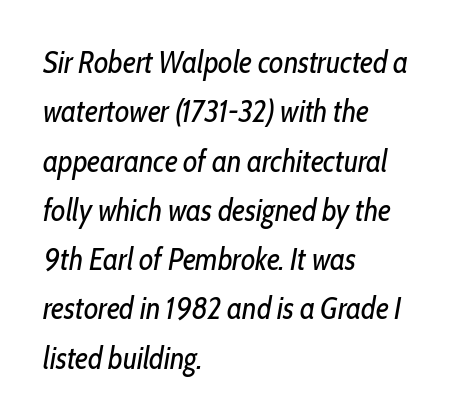
The image shows 31 px regular-weight, condensed type, italic (leaning right); set left-aligned, normal line spacing (1.59x), normal letter spacing, not underlined; low stroke contrast and a medium x-height.
